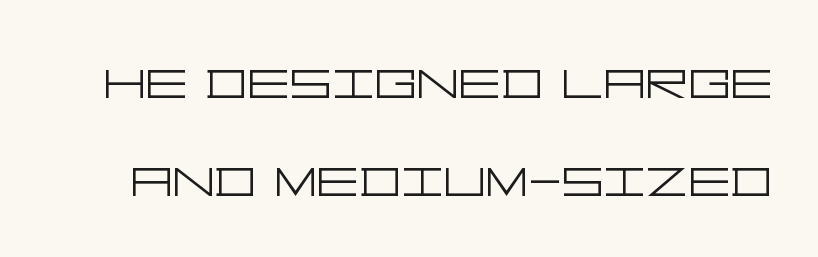
{"serif": "no", "italic": "no", "bold": "no", "weight": "light", "width": "wide", "stroke_contrast": "low", "x_height": "large", "underline": "no", "line_spacing": "normal", "line_spacing_ratio": 1.49, "letter_spacing": "normal", "letter_spacing_em": 0.0, "glyph_px": 66}
